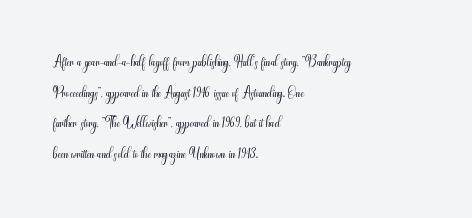
{"bold": "no", "underline": "no", "align": "left", "line_spacing": "normal", "line_spacing_ratio": 1.53, "letter_spacing": "normal", "letter_spacing_em": 0.0, "glyph_px": 20}
